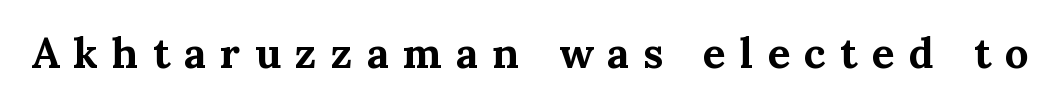
{"serif": "yes", "italic": "no", "bold": "yes", "weight": "bold", "width": "normal", "stroke_contrast": "medium", "x_height": "medium", "monospaced": "no", "underline": "no", "letter_spacing": "wide", "letter_spacing_em": 0.34, "glyph_px": 42}
